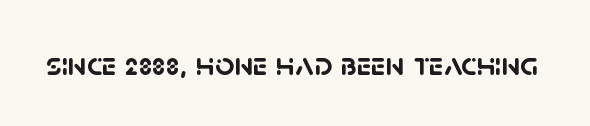
The image shows 33 px semibold sans-serif type; set normal letter spacing, not underlined; low stroke contrast and a large x-height.
